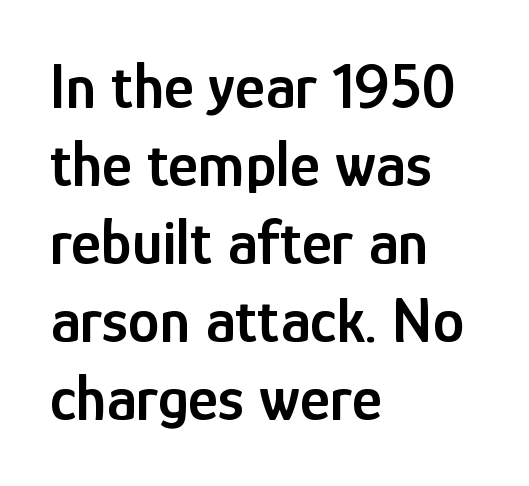
The image shows 64 px semibold, condensed sans-serif type, upright; set left-aligned, line spacing 1.22x, normal letter spacing, not underlined; low stroke contrast and a medium x-height.
